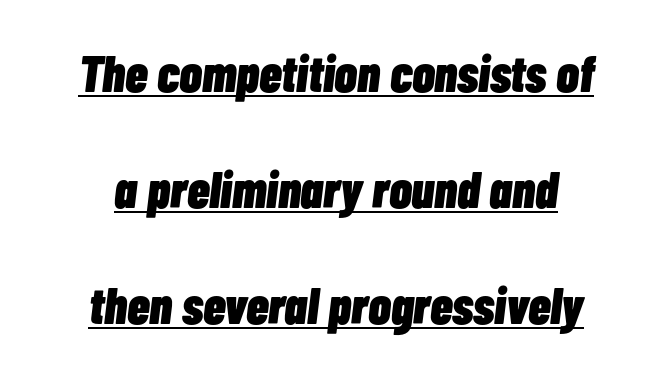
{"italic": "yes", "lean": "right", "slant_degrees": 7, "bold": "yes", "weight": "heavy", "width": "condensed", "stroke_contrast": "low", "x_height": "medium", "monospaced": "no", "underline": "yes", "align": "center", "line_spacing": "loose", "line_spacing_ratio": 2.27, "letter_spacing": "normal", "letter_spacing_em": 0.0, "glyph_px": 51}
